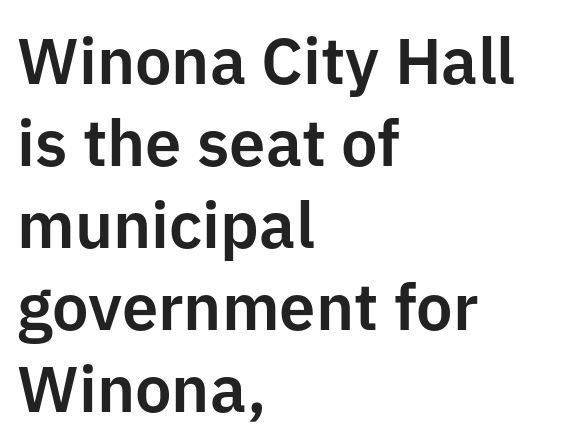
Q: Is the text italic (slanted)? A: No, it is upright.
Q: Is the typeface a serif or a sans-serif typeface? A: Sans-serif.
Q: Is the text underlined? A: No.
Q: How is the paragraph aligned? A: Left-aligned.
Q: Is the spacing between letters normal or unusually wide? A: Normal.
Q: Is the spacing between lines tight, normal or loose? A: Normal.
Q: Width (condensed, normal, or wide)? A: Normal.
Q: Stroke contrast? A: Low.
Q: x-height? A: Medium.
Q: Monospaced? A: No.
